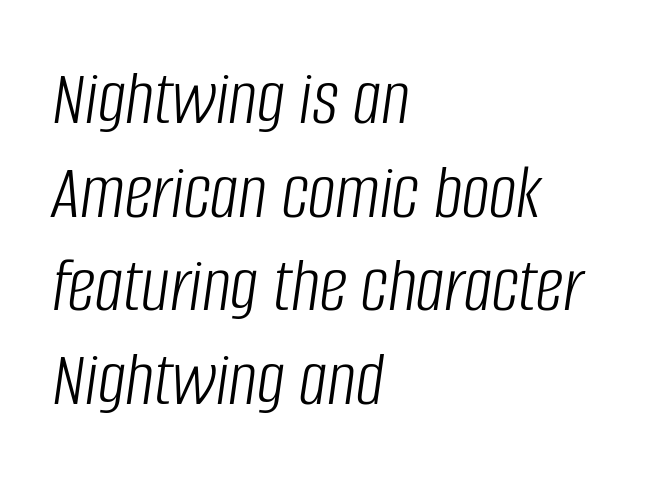
The image shows 78 px light, condensed type, italic (leaning right); set left-aligned, line spacing 1.2x, normal letter spacing, not underlined; low stroke contrast and a large x-height.
